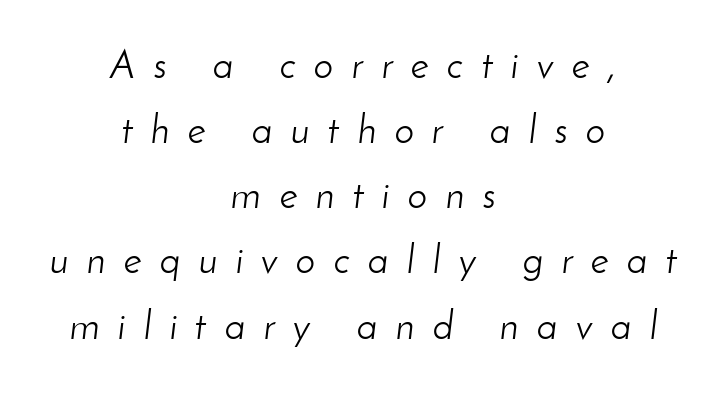
Q: Is the text bold? A: No.
Q: Is the text italic (slanted)? A: Yes, it leans right by about 8 degrees.
Q: Is the text underlined? A: No.
Q: How is the paragraph aligned? A: Centered.
Q: Is the spacing between letters normal or unusually wide? A: Unusually wide.
Q: Is the spacing between lines tight, normal or loose? A: Normal.
Q: Width (condensed, normal, or wide)? A: Normal.
Q: Stroke contrast? A: Low.
Q: x-height? A: Small.
Q: Monospaced? A: No.
